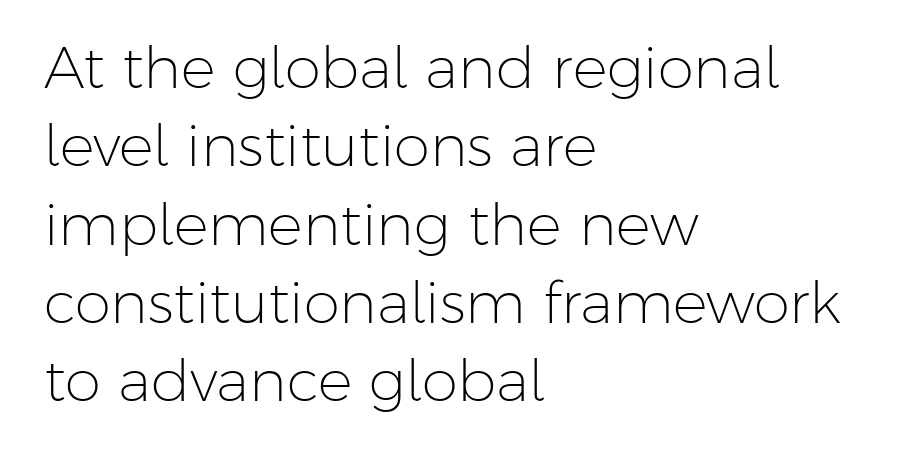
{"serif": "no", "italic": "no", "bold": "no", "weight": "light", "width": "normal", "stroke_contrast": "low", "x_height": "medium", "monospaced": "no", "underline": "no", "align": "left", "line_spacing": "normal", "line_spacing_ratio": 1.35, "letter_spacing": "normal", "letter_spacing_em": 0.0, "glyph_px": 58}
